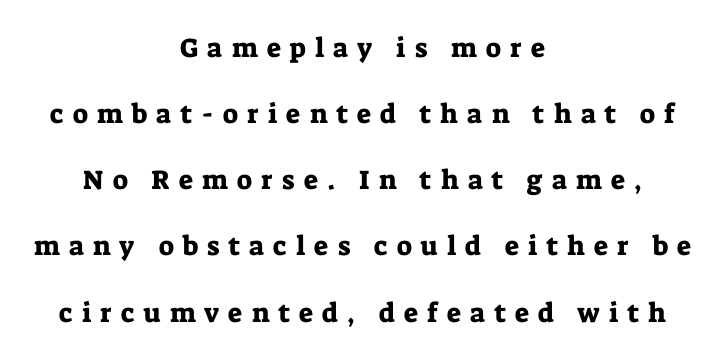
Q: Is the text italic (slanted)? A: No, it is upright.
Q: Is the text underlined? A: No.
Q: How is the paragraph aligned? A: Centered.
Q: Is the spacing between letters normal or unusually wide? A: Unusually wide.
Q: Is the spacing between lines tight, normal or loose? A: Loose.
